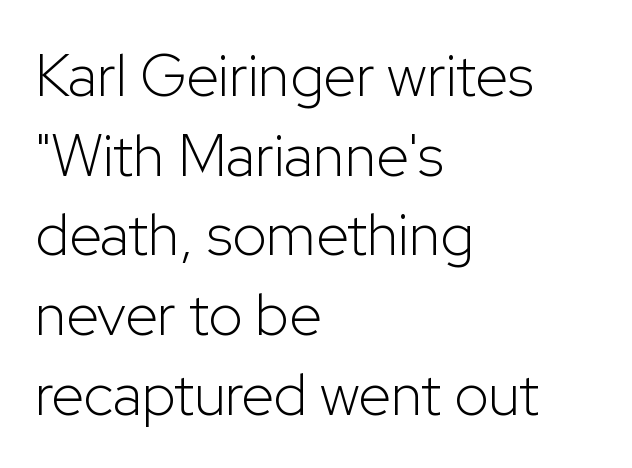
Q: Is the text bold? A: No.
Q: Is the text italic (slanted)? A: No, it is upright.
Q: Is the typeface a serif or a sans-serif typeface? A: Sans-serif.
Q: Is the text underlined? A: No.
Q: How is the paragraph aligned? A: Left-aligned.
Q: Is the spacing between letters normal or unusually wide? A: Normal.
Q: Is the spacing between lines tight, normal or loose? A: Normal.
Q: Width (condensed, normal, or wide)? A: Normal.
Q: Stroke contrast? A: Low.
Q: x-height? A: Medium.
Q: Monospaced? A: No.
